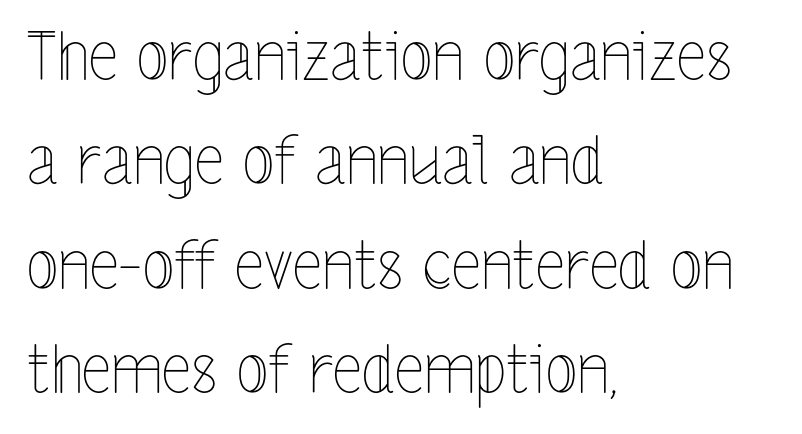
One glance says typical: line gaps are just what's usual. A bare baseline throughout the passage. Which margin do the lines hug? The left one — the right edge is uneven. These lines are rendered in a variable-pitch font. Style check: upright. The horizontal fit of the characters is conventional and even.
